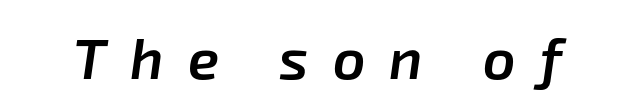
The image shows 57 px semibold type, italic (leaning right); set unusually wide letter spacing (+0.42 em), not underlined; low stroke contrast and a medium x-height.
